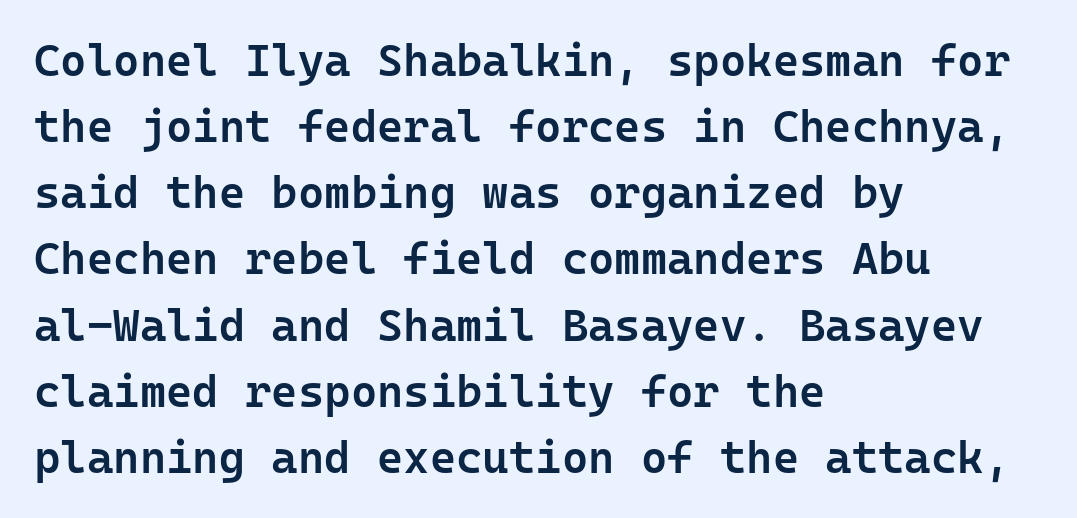
The face used here is rendered with its standard letterfit. Italic? Not at all — the glyphs are vertical. A typesetter would call this monospace, since all characters share one set width. Layout note: lines flush left. Rule under the text: the space is simply empty.
